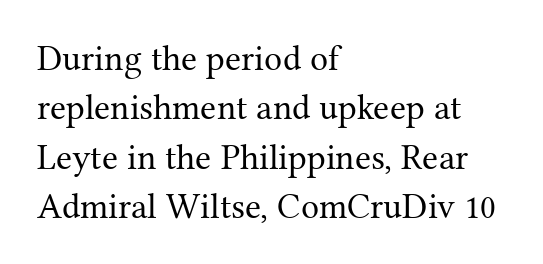
The image shows 36 px regular-weight serif type, upright; set left-aligned, normal line spacing (1.37x), normal letter spacing, not underlined; medium stroke contrast and a medium x-height.
